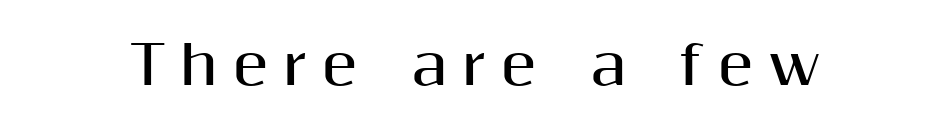
The characters look thick and weighty, a clear bold. Here the designer chose a conventional face with non-uniform glyph widths. Glance below the letters and you will spot only blank space. You could only call the tracking loose — the letters float apart. These lines were composed using upright roman letters. Each letter's strokes conclude bluntly, with no projecting serifs.
